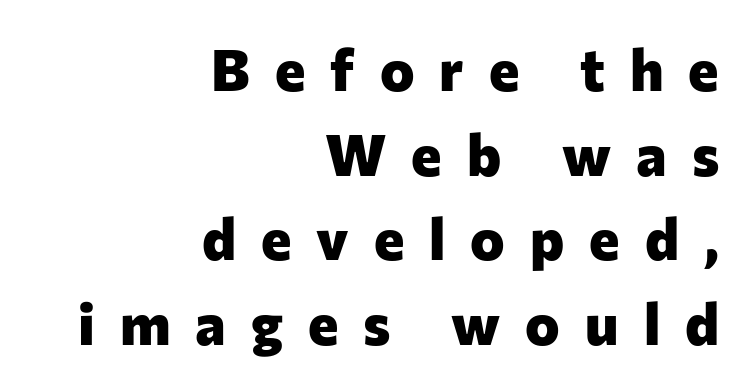
Substantial extra tracking has been applied to these lines. Style check: upright. A typesetter would call this proportional, since set widths differ per character. Unmarked baselines from the first word to the last.
